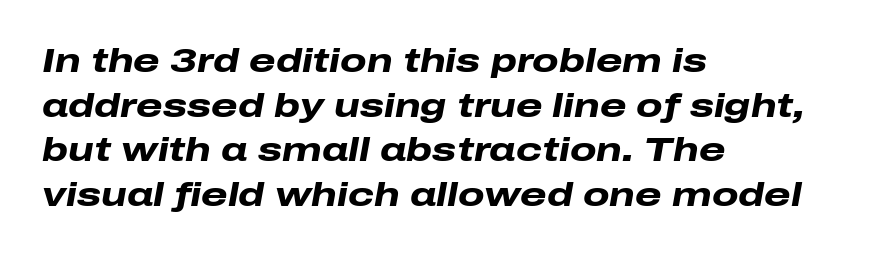
Q: Is the text bold? A: Yes.
Q: Is the text italic (slanted)? A: Yes, it leans right by about 10 degrees.
Q: Is the text underlined? A: No.
Q: How is the paragraph aligned? A: Left-aligned.
Q: Is the spacing between letters normal or unusually wide? A: Normal.
Q: Is the spacing between lines tight, normal or loose? A: Normal.
Q: Width (condensed, normal, or wide)? A: Wide.
Q: Stroke contrast? A: Low.
Q: x-height? A: Medium.
Q: Monospaced? A: No.
